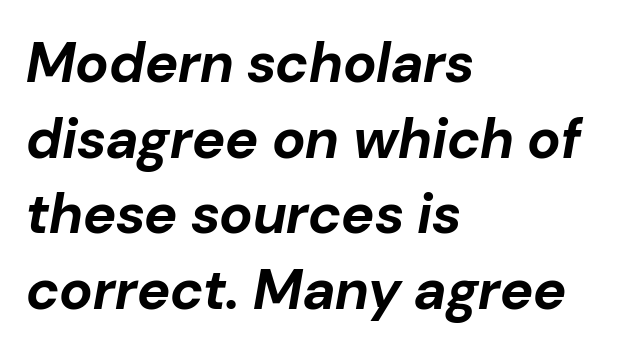
{"italic": "yes", "lean": "right", "slant_degrees": 10, "bold": "yes", "weight": "bold", "width": "normal", "stroke_contrast": "low", "x_height": "medium", "monospaced": "no", "underline": "no", "align": "left", "line_spacing": "normal", "line_spacing_ratio": 1.35, "letter_spacing": "normal", "letter_spacing_em": 0.0, "glyph_px": 56}
